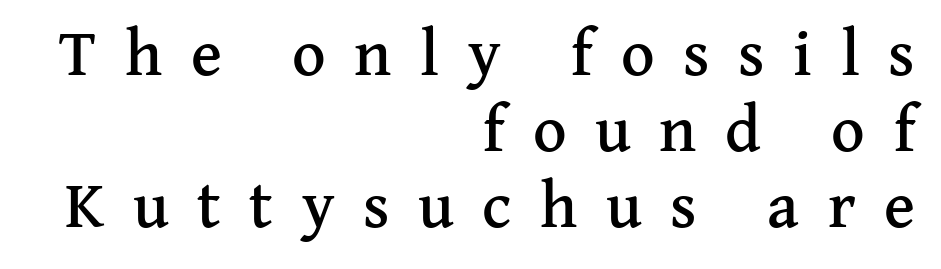
{"serif": "yes", "italic": "no", "width": "normal", "stroke_contrast": "medium", "x_height": "medium", "monospaced": "no", "underline": "no", "align": "right", "line_spacing_ratio": 1.17, "letter_spacing": "wide", "letter_spacing_em": 0.44, "glyph_px": 65}
